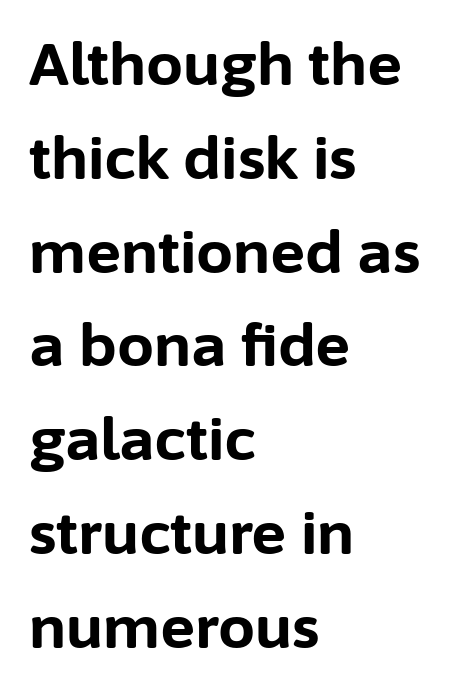
The passage shown is not underscored anywhere. Spacing between characters is what you'd get straight out of the box. Typeset ragged right — the left edge is the straight one. The passage shown is typed in a proportional face where columns would drift.
